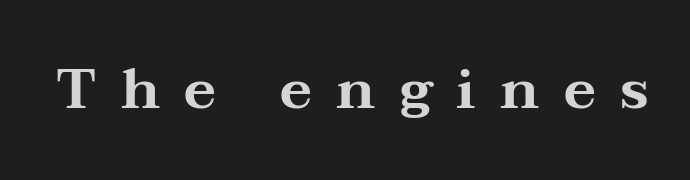
The image shows 57 px wide serif type, upright; set unusually wide letter spacing (+0.43 em), not underlined; medium stroke contrast and a medium x-height.
